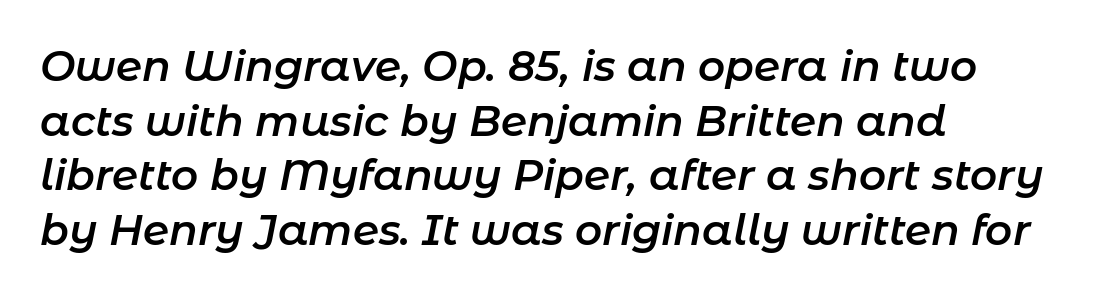
Q: Is the text bold? A: Semi-bold.
Q: Is the text italic (slanted)? A: Yes, it leans right by about 11 degrees.
Q: Is the text underlined? A: No.
Q: How is the paragraph aligned? A: Left-aligned.
Q: Is the spacing between letters normal or unusually wide? A: Normal.
Q: Is the spacing between lines tight, normal or loose? A: Normal.
Q: Width (condensed, normal, or wide)? A: Normal.
Q: Stroke contrast? A: Low.
Q: x-height? A: Medium.
Q: Monospaced? A: No.
